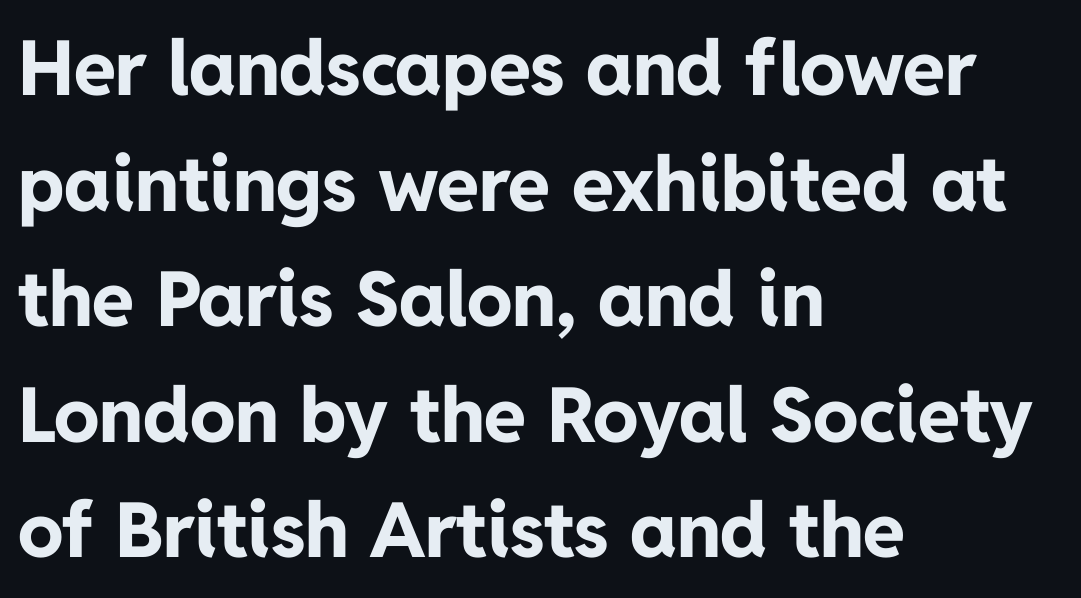
No word sits above an underline. The tracking reads as untouched default to a designer's eye. Left-aligned paragraph, ragged on the right. A typesetter would call this proportional, since set widths differ per character. Weight check: bold — yes, fully.
